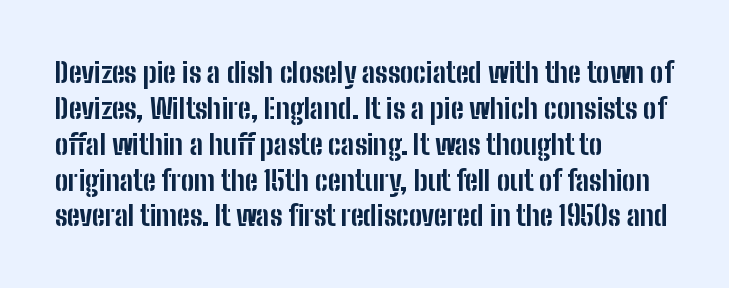
{"serif": "no", "italic": "no", "bold": "yes", "weight": "bold", "width": "condensed", "stroke_contrast": "low", "x_height": "medium", "monospaced": "no", "underline": "no", "align": "left", "line_spacing": "normal", "line_spacing_ratio": 1.28, "letter_spacing": "normal", "letter_spacing_em": 0.0, "glyph_px": 28}
